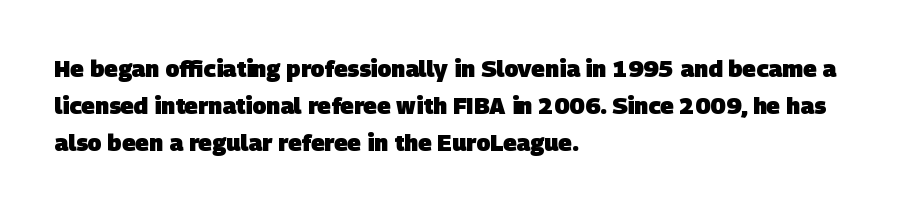
The image shows 23 px bold type; set left-aligned, normal line spacing (1.6x), normal letter spacing, not underlined.
